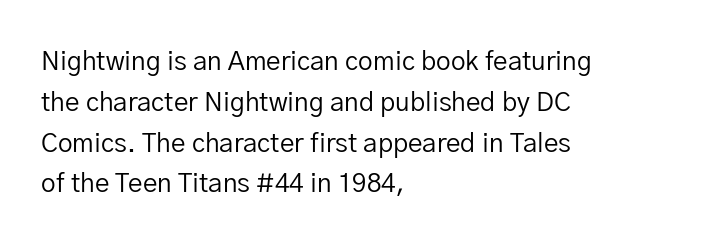
{"italic": "no", "bold": "no", "underline": "no", "align": "left", "line_spacing": "normal", "line_spacing_ratio": 1.57, "letter_spacing": "normal", "letter_spacing_em": 0.0, "glyph_px": 26}
